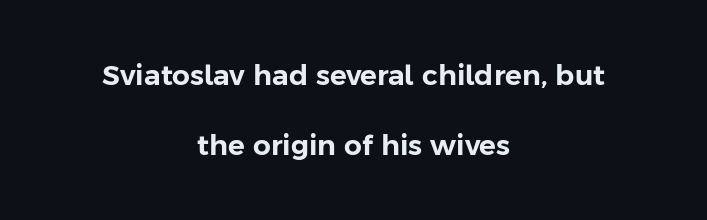
Q: Is the text italic (slanted)? A: No, it is upright.
Q: Is the typeface a serif or a sans-serif typeface? A: Sans-serif.
Q: Is the text underlined? A: No.
Q: How is the paragraph aligned? A: Centered.
Q: Is the spacing between letters normal or unusually wide? A: Normal.
Q: Is the spacing between lines tight, normal or loose? A: Loose.
Q: Width (condensed, normal, or wide)? A: Normal.
Q: Stroke contrast? A: Low.
Q: x-height? A: Medium.
Q: Monospaced? A: No.
